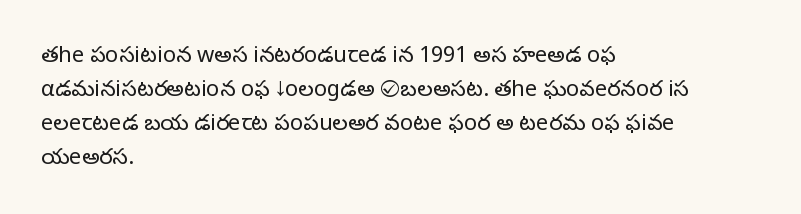
{"italic": "no", "bold": "no", "underline": "no", "align": "left", "line_spacing": "normal", "line_spacing_ratio": 1.54, "letter_spacing": "normal", "letter_spacing_em": 0.0, "glyph_px": 22}
